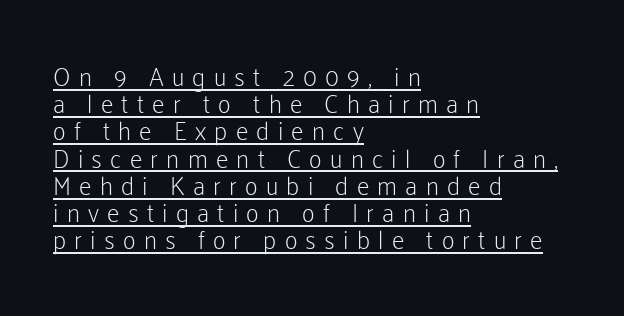
The image shows 25 px text type, upright; set left-aligned, tight line spacing (1.09x), unusually wide letter spacing (+0.33 em), underlined.
